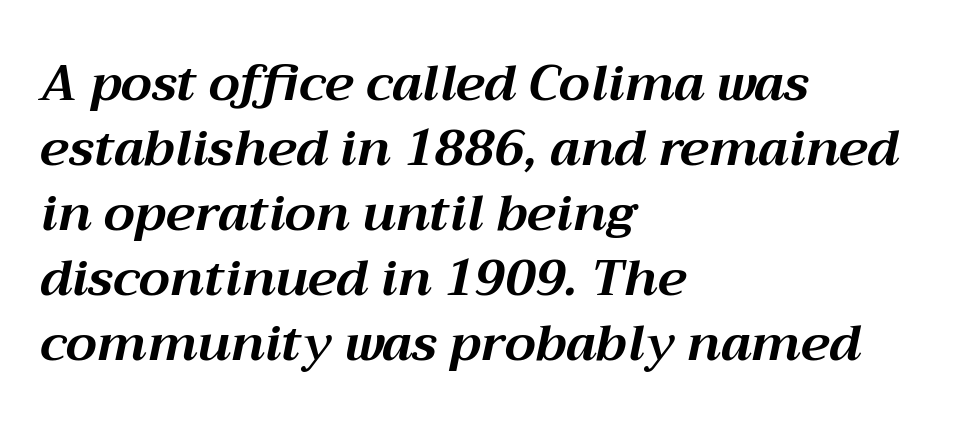
{"italic": "yes", "lean": "right", "slant_degrees": 12, "bold": "yes", "weight": "bold", "width": "normal", "stroke_contrast": "medium", "x_height": "medium", "monospaced": "no", "underline": "no", "align": "left", "line_spacing": "normal", "line_spacing_ratio": 1.3, "letter_spacing": "normal", "letter_spacing_em": 0.0, "glyph_px": 50}
